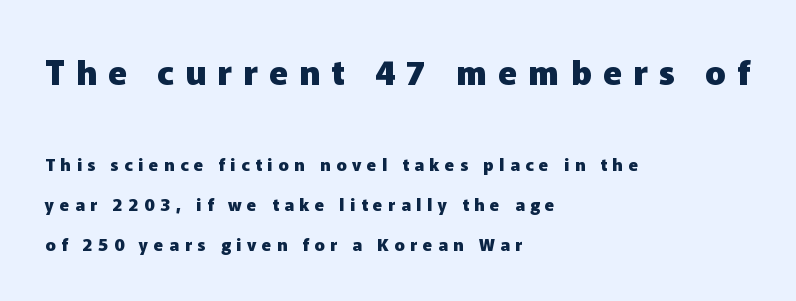
{"serif": "no", "italic": "no", "bold": "yes", "weight": "heavy", "width": "normal", "stroke_contrast": "low", "x_height": "medium", "monospaced": "no", "underline": "no", "align": "left", "line_spacing": "loose", "line_spacing_ratio": 2.33, "letter_spacing": "wide", "letter_spacing_em": 0.33, "larger_block": "first", "size_ratio": 2.0, "glyph_px": 34}
